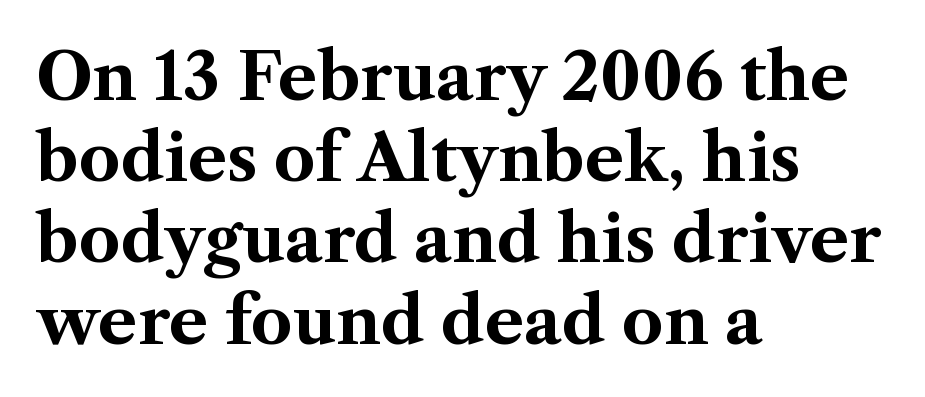
The space directly below the letters is spotless. How are the letters spaced? Ordinarily, with no added tracking. The line-height multiplier appears to be the usual default. This sample uses an upright cut, with every glyph sitting square on the baseline. Leftover space on each line is placed entirely after the last word.
